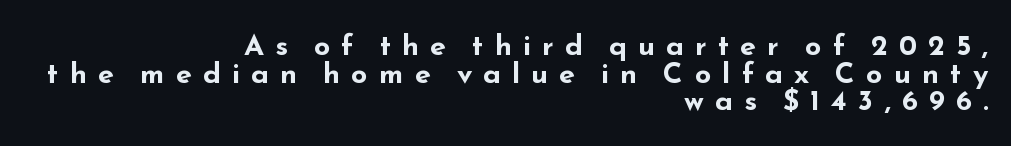
Here the designer chose a conventional face with non-uniform glyph widths. Students, observe: this is what under-led, compact text looks like. Characters remain perfectly vertical along every line. Beneath every word, the page is bare. The rendering shows plain stroke endings on the letterforms — a sans-serif design.
